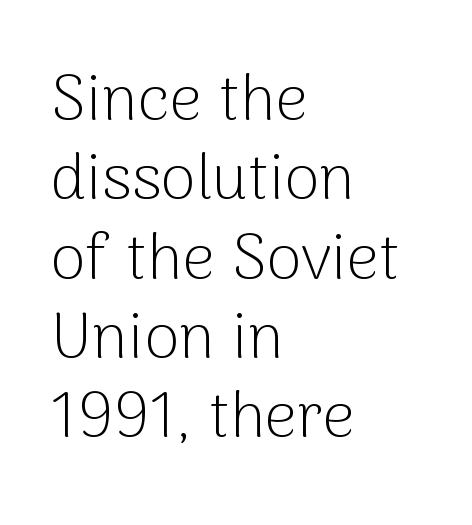
Q: Is the text bold? A: No.
Q: Is the text italic (slanted)? A: No, it is upright.
Q: Is the typeface a serif or a sans-serif typeface? A: Sans-serif.
Q: Is the text underlined? A: No.
Q: How is the paragraph aligned? A: Left-aligned.
Q: Is the spacing between letters normal or unusually wide? A: Normal.
Q: Width (condensed, normal, or wide)? A: Normal.
Q: Stroke contrast? A: Low.
Q: x-height? A: Medium.
Q: Monospaced? A: No.
